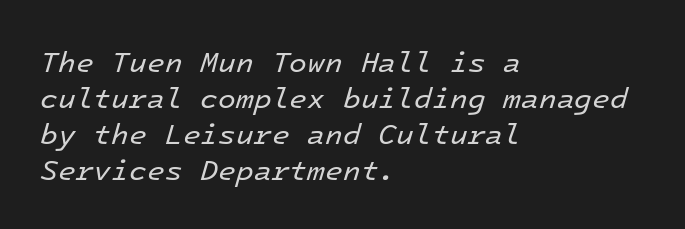
{"italic": "yes", "lean": "right", "slant_degrees": 16, "bold": "no", "weight": "regular", "width": "normal", "stroke_contrast": "low", "x_height": "medium", "monospaced": "yes", "underline": "no", "align": "left", "line_spacing_ratio": 1.24, "letter_spacing": "normal", "letter_spacing_em": 0.0, "glyph_px": 29}
